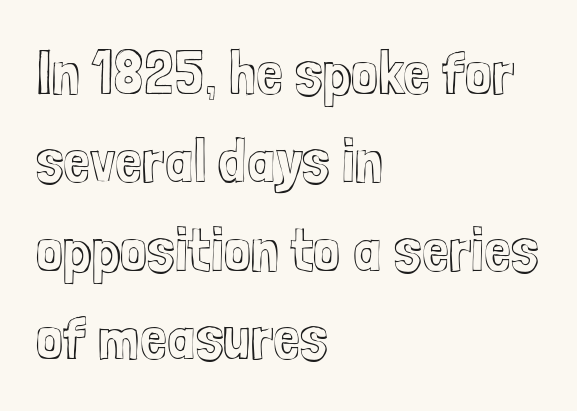
The image shows 61 px condensed type, upright; set left-aligned, normal line spacing (1.45x), normal letter spacing, not underlined; a medium x-height.
